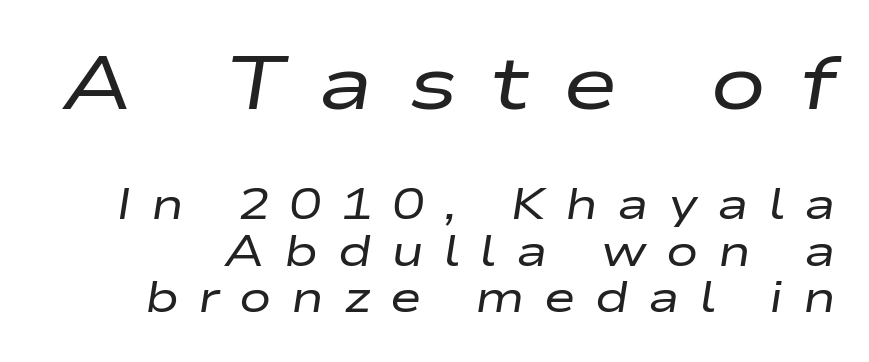
Q: Is the text bold? A: No.
Q: Is the text italic (slanted)? A: Yes, it leans right by about 9 degrees.
Q: Is the text underlined? A: No.
Q: Is the spacing between letters normal or unusually wide? A: Unusually wide.
Q: Is the spacing between lines tight, normal or loose? A: Tight.
Q: Which block of text is set in a larger size, the first (top) or the second (bottom)? A: The first (top) one.
Q: Width (condensed, normal, or wide)? A: Wide.
Q: Stroke contrast? A: Low.
Q: x-height? A: Medium.
Q: Monospaced? A: No.
